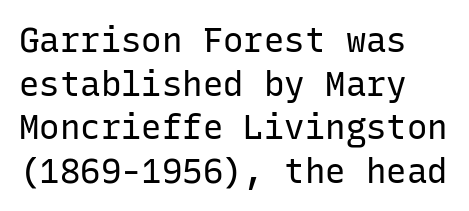
The image shows 34 px regular-weight sans-serif type, upright, monospaced; set left-aligned, normal line spacing (1.28x), normal letter spacing, not underlined; low stroke contrast and a medium x-height.
